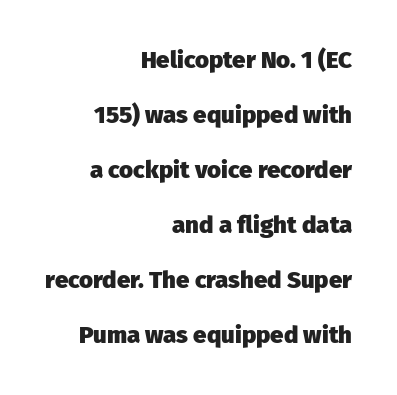
Decoration check: the copy has no underline. The lines are quadded right. This block would shrink considerably if given ordinary leading; it's expanded now. Ordinary non-slanted type is in use. No extra tracking has been applied to these lines.
